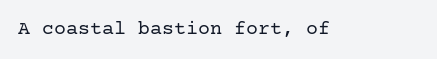
{"italic": "no", "bold": "no", "underline": "no", "letter_spacing": "normal", "letter_spacing_em": 0.0, "glyph_px": 20}
